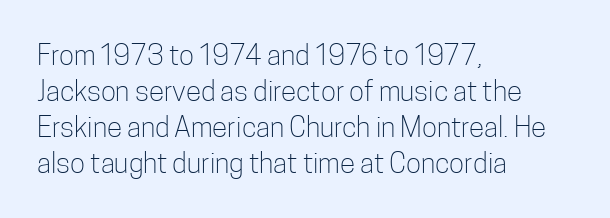
Q: Is the text bold? A: No.
Q: Is the text italic (slanted)? A: No, it is upright.
Q: Is the typeface a serif or a sans-serif typeface? A: Sans-serif.
Q: Is the text underlined? A: No.
Q: How is the paragraph aligned? A: Left-aligned.
Q: Is the spacing between letters normal or unusually wide? A: Normal.
Q: Is the spacing between lines tight, normal or loose? A: Normal.
Q: Width (condensed, normal, or wide)? A: Condensed.
Q: Stroke contrast? A: Low.
Q: x-height? A: Medium.
Q: Monospaced? A: No.
